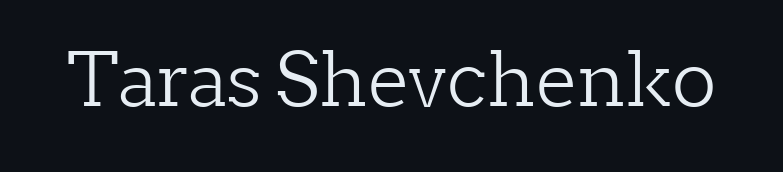
{"serif": "yes", "italic": "no", "bold": "no", "weight": "light", "width": "normal", "stroke_contrast": "low", "x_height": "medium", "monospaced": "no", "underline": "no", "letter_spacing": "normal", "letter_spacing_em": 0.0, "glyph_px": 74}
